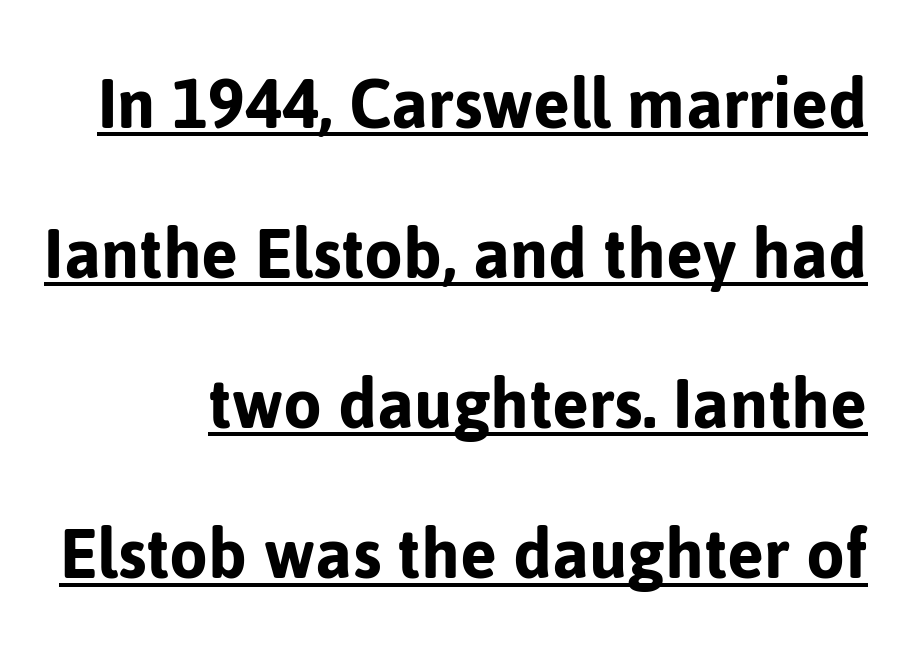
Q: Is the text italic (slanted)? A: No, it is upright.
Q: Is the typeface a serif or a sans-serif typeface? A: Sans-serif.
Q: Is the text underlined? A: Yes.
Q: Is the spacing between letters normal or unusually wide? A: Normal.
Q: Is the spacing between lines tight, normal or loose? A: Loose.
Q: Width (condensed, normal, or wide)? A: Normal.
Q: Stroke contrast? A: Low.
Q: x-height? A: Medium.
Q: Monospaced? A: No.
